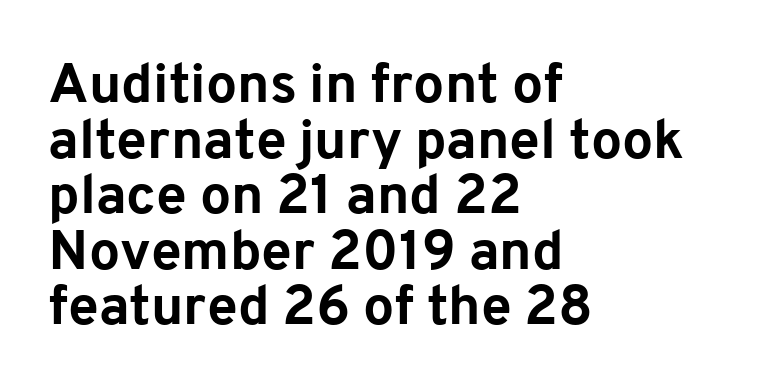
{"serif": "no", "italic": "no", "bold": "yes", "weight": "bold", "width": "normal", "stroke_contrast": "low", "x_height": "medium", "monospaced": "no", "underline": "no", "align": "left", "line_spacing": "tight", "line_spacing_ratio": 1.01, "letter_spacing": "normal", "letter_spacing_em": 0.0, "glyph_px": 55}
